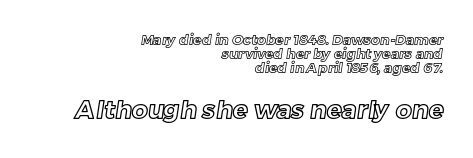
Q: Is the text underlined? A: No.
Q: How is the paragraph aligned? A: Right-aligned.
Q: Is the spacing between letters normal or unusually wide? A: Normal.
Q: Is the spacing between lines tight, normal or loose? A: Tight.
Q: Which block of text is set in a larger size, the first (top) or the second (bottom)? A: The second (bottom) one.
